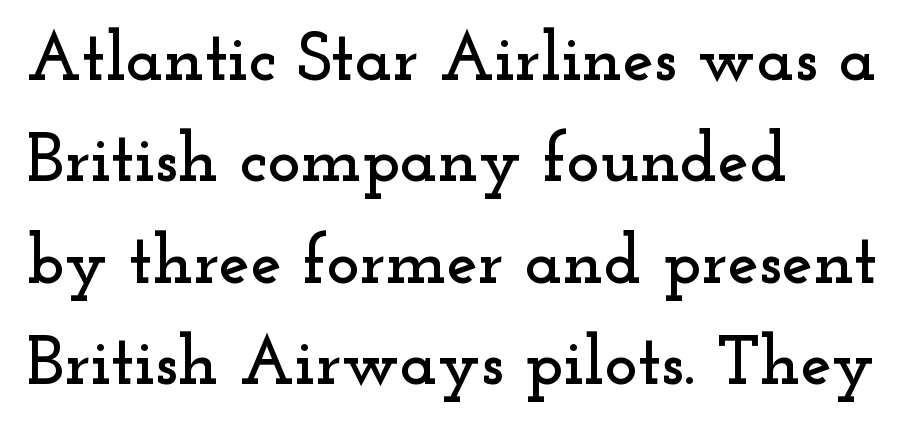
Compared with typical body copy, the letter spacing here is the same. The words here are not underlined. Layout note: lines flush left. You could not count columns in this text — the font is proportionally spaced. Font category for this specimen: serif.
